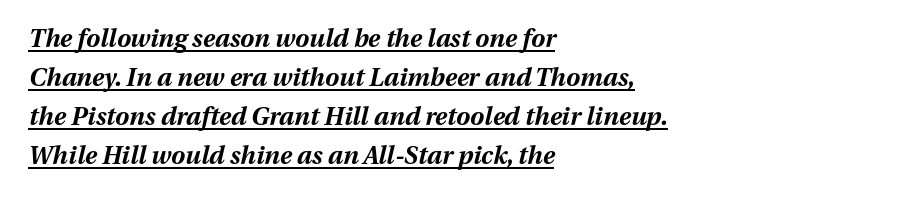
Q: Is the text bold? A: Yes.
Q: Is the text italic (slanted)? A: Yes, it leans right by about 13 degrees.
Q: Is the text underlined? A: Yes.
Q: How is the paragraph aligned? A: Left-aligned.
Q: Is the spacing between letters normal or unusually wide? A: Normal.
Q: Is the spacing between lines tight, normal or loose? A: Normal.
